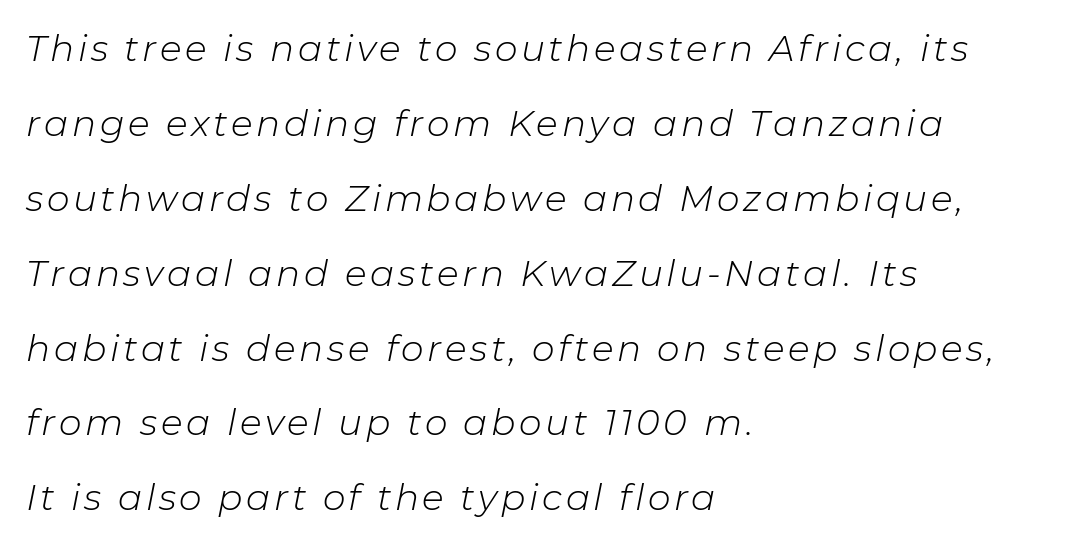
The image shows 36 px light type, italic (leaning right); set left-aligned, loose line spacing (2.08x), not underlined; low stroke contrast and a medium x-height.
